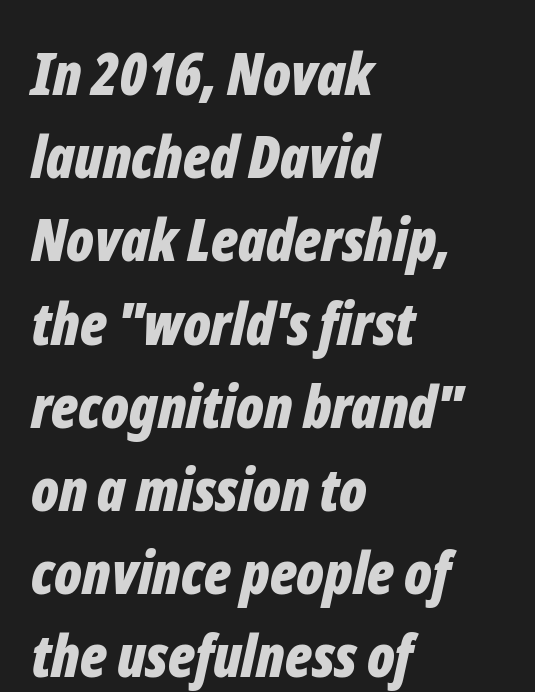
{"italic": "yes", "lean": "right", "slant_degrees": 12, "bold": "yes", "weight": "bold", "width": "condensed", "stroke_contrast": "low", "x_height": "medium", "monospaced": "no", "underline": "no", "align": "left", "line_spacing": "normal", "line_spacing_ratio": 1.41, "letter_spacing": "normal", "letter_spacing_em": 0.0, "glyph_px": 59}
